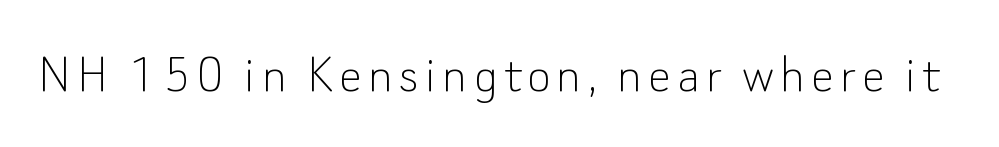
{"serif": "no", "italic": "no", "bold": "no", "weight": "thin", "width": "normal", "stroke_contrast": "low", "x_height": "small", "monospaced": "no", "underline": "no", "glyph_px": 58}
